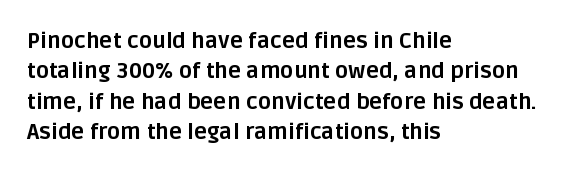
The paragraph shown leans on its left margin. The glyphs have the mass of a bold cut. How are the letters spaced? Ordinarily, with no added tracking. This sample uses an upright cut, with every glyph sitting square on the baseline.
